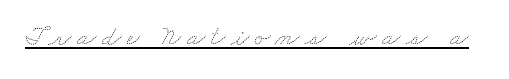
Underlined type. Ink coverage per letter is moderate at most. Character widths vary here, with narrow letters taking less room than wide ones.
